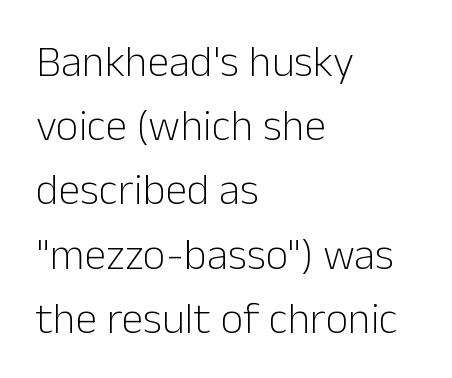
{"serif": "no", "italic": "no", "bold": "no", "weight": "light", "width": "normal", "stroke_contrast": "low", "x_height": "medium", "monospaced": "no", "underline": "no", "align": "left", "line_spacing": "normal", "line_spacing_ratio": 1.46, "letter_spacing": "normal", "letter_spacing_em": 0.0, "glyph_px": 44}
